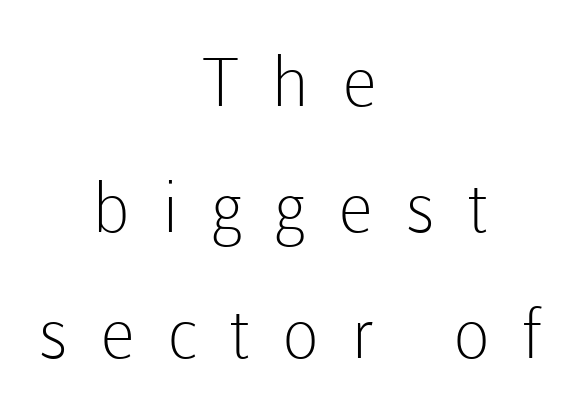
Q: Is the text bold? A: No.
Q: Is the text italic (slanted)? A: No, it is upright.
Q: Is the typeface a serif or a sans-serif typeface? A: Sans-serif.
Q: Is the text underlined? A: No.
Q: How is the paragraph aligned? A: Centered.
Q: Is the spacing between letters normal or unusually wide? A: Unusually wide.
Q: Width (condensed, normal, or wide)? A: Normal.
Q: Stroke contrast? A: Low.
Q: x-height? A: Medium.
Q: Monospaced? A: No.
